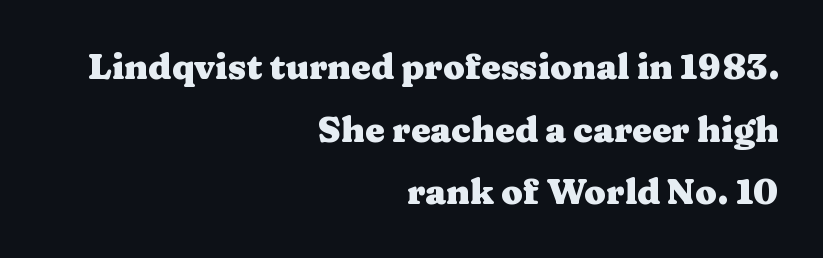
A clean baseline with only descenders dipping below it. Observe the ordinary spacing: letters are neighbours, not strangers. The letters stand upright; this is a roman face. The rendering anchors every line to the right-hand side. The passage shown is emphatically bold.
